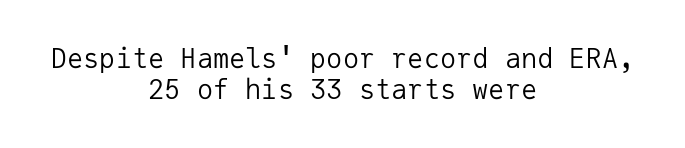
If you measured baseline to baseline, you'd find a short distance. The lettering holds an erect, upright posture throughout. The glyphs are unaccompanied by any horizontal stroke below them. The weight would be labelled regular, book, light, or lighter still. Here the glyphs are tracked normally, forming tight word shapes.
